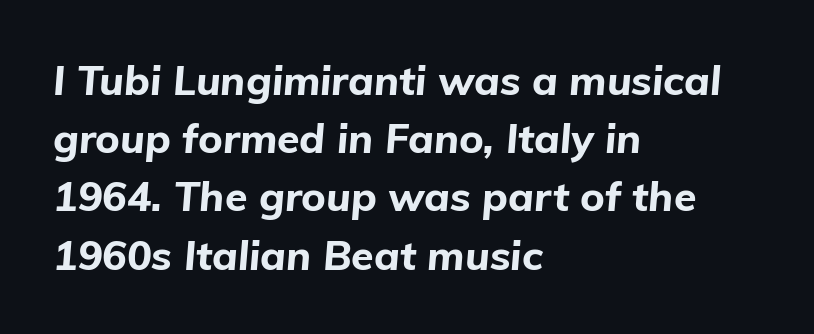
{"italic": "yes", "lean": "right", "slant_degrees": 5, "bold": "yes", "weight": "bold", "width": "normal", "stroke_contrast": "low", "x_height": "medium", "monospaced": "no", "underline": "no", "align": "left", "line_spacing": "normal", "line_spacing_ratio": 1.42, "letter_spacing": "normal", "letter_spacing_em": 0.0, "glyph_px": 41}
